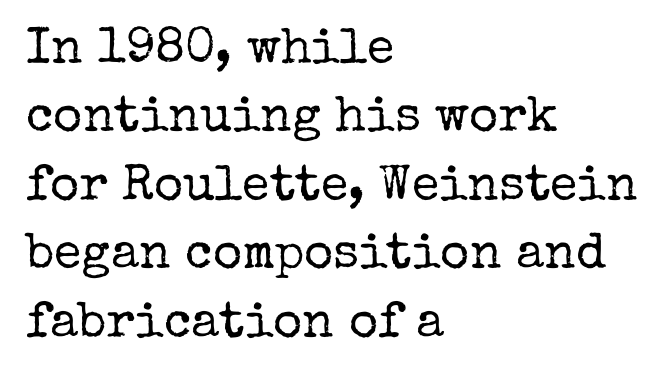
Q: Is the text bold? A: No.
Q: Is the text italic (slanted)? A: No, it is upright.
Q: Is the typeface a serif or a sans-serif typeface? A: Serif.
Q: Is the text underlined? A: No.
Q: How is the paragraph aligned? A: Left-aligned.
Q: Is the spacing between letters normal or unusually wide? A: Normal.
Q: Is the spacing between lines tight, normal or loose? A: Normal.
Q: Width (condensed, normal, or wide)? A: Normal.
Q: Stroke contrast? A: Low.
Q: x-height? A: Medium.
Q: Monospaced? A: No.
